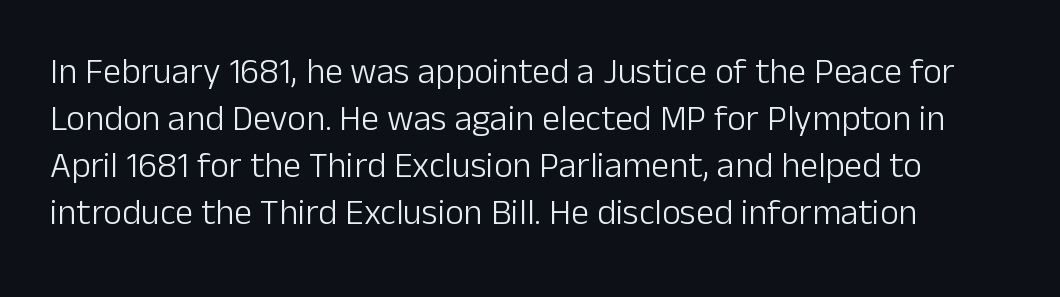
The gap between lines stays unmarked. Serifs: no, the terminals of the letterforms are clean. Heft: none added — not bold. The tracking reads as untouched default to a designer's eye. This sample keeps an unexceptional amount of space between lines. You could not count columns in this text — the font is proportionally spaced.
